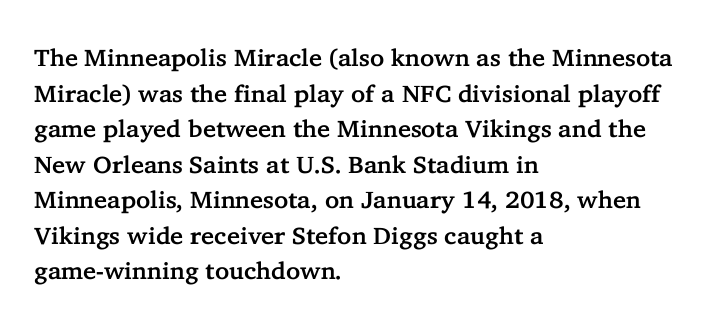
Q: Is the text italic (slanted)? A: No, it is upright.
Q: Is the text underlined? A: No.
Q: How is the paragraph aligned? A: Left-aligned.
Q: Is the spacing between letters normal or unusually wide? A: Normal.
Q: Is the spacing between lines tight, normal or loose? A: Normal.
